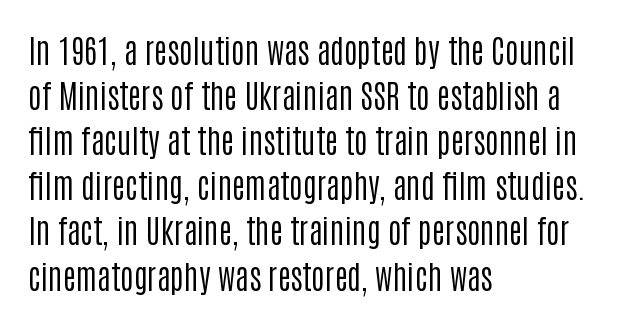
The image shows 32 px regular-weight, condensed sans-serif type, upright; set left-aligned, normal line spacing (1.41x), normal letter spacing, not underlined; low stroke contrast and a large x-height.
